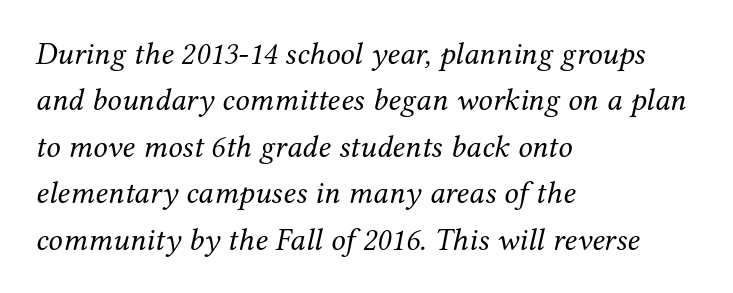
Q: Is the text bold? A: No.
Q: Is the text italic (slanted)? A: Yes, it leans right by about 12 degrees.
Q: Is the typeface a serif or a sans-serif typeface? A: Serif.
Q: Is the text underlined? A: No.
Q: How is the paragraph aligned? A: Left-aligned.
Q: Is the spacing between letters normal or unusually wide? A: Normal.
Q: Is the spacing between lines tight, normal or loose? A: Normal.
Q: Width (condensed, normal, or wide)? A: Normal.
Q: Stroke contrast? A: Medium.
Q: x-height? A: Medium.
Q: Monospaced? A: No.
